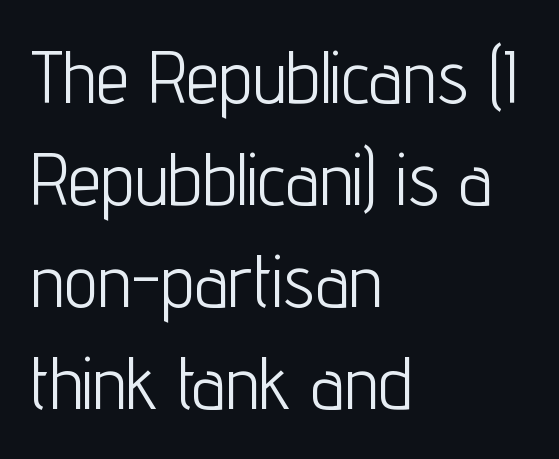
{"serif": "no", "italic": "no", "bold": "no", "weight": "light", "width": "condensed", "stroke_contrast": "low", "x_height": "medium", "monospaced": "no", "underline": "no", "align": "left", "line_spacing": "normal", "line_spacing_ratio": 1.38, "letter_spacing": "normal", "letter_spacing_em": 0.0, "glyph_px": 74}
